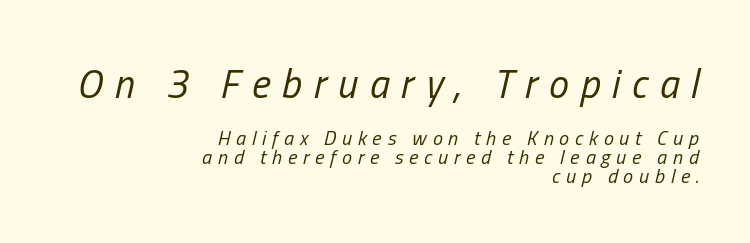
Q: Is the text bold? A: No.
Q: Is the text italic (slanted)? A: Yes, it leans right by about 13 degrees.
Q: Is the text underlined? A: No.
Q: How is the paragraph aligned? A: Right-aligned.
Q: Is the spacing between letters normal or unusually wide? A: Unusually wide.
Q: Is the spacing between lines tight, normal or loose? A: Tight.
Q: Which block of text is set in a larger size, the first (top) or the second (bottom)? A: The first (top) one.
Q: Width (condensed, normal, or wide)? A: Condensed.
Q: Stroke contrast? A: Low.
Q: x-height? A: Medium.
Q: Monospaced? A: No.
